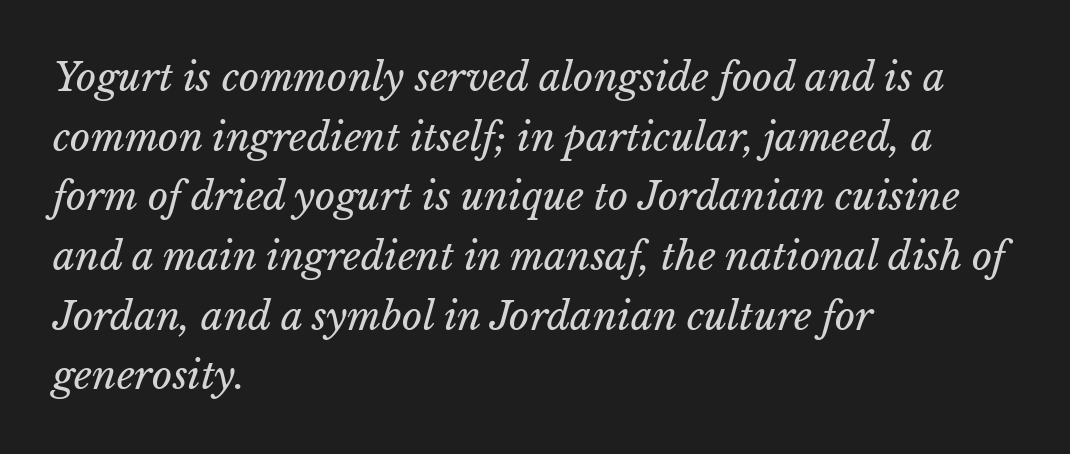
The image shows 39 px regular-weight type; set left-aligned, normal line spacing (1.53x), normal letter spacing, not underlined; low stroke contrast and a medium x-height.
